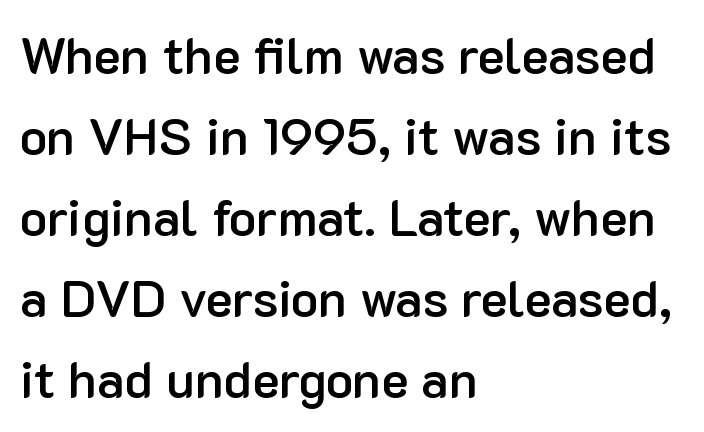
Q: Is the text bold? A: Semi-bold.
Q: Is the text italic (slanted)? A: No, it is upright.
Q: Is the typeface a serif or a sans-serif typeface? A: Sans-serif.
Q: Is the text underlined? A: No.
Q: How is the paragraph aligned? A: Left-aligned.
Q: Is the spacing between letters normal or unusually wide? A: Normal.
Q: Is the spacing between lines tight, normal or loose? A: Normal.
Q: Width (condensed, normal, or wide)? A: Normal.
Q: Stroke contrast? A: Low.
Q: x-height? A: Medium.
Q: Monospaced? A: No.
